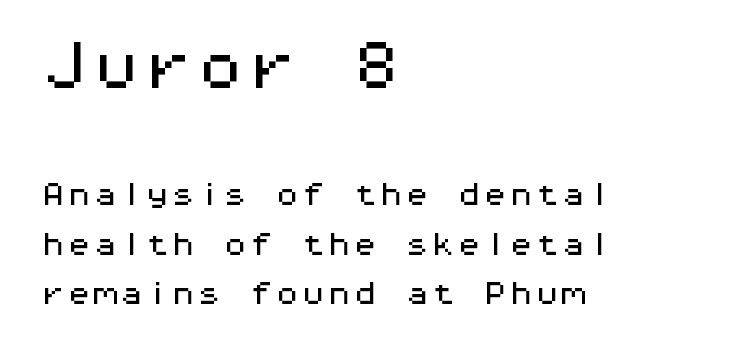
{"serif": "no", "italic": "no", "width": "wide", "stroke_contrast": "medium", "x_height": "medium", "monospaced": "yes", "underline": "no", "align": "left", "line_spacing": "loose", "line_spacing_ratio": 1.9, "letter_spacing": "normal", "letter_spacing_em": 0.0, "larger_block": "first", "size_ratio": 2.0, "glyph_px": 52}
